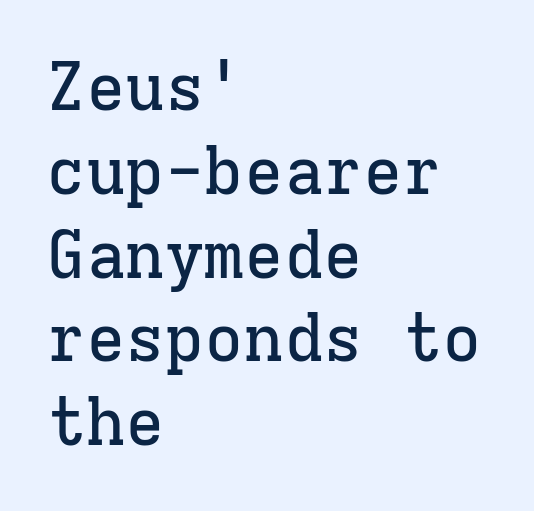
{"serif": "yes", "italic": "no", "width": "normal", "stroke_contrast": "low", "x_height": "medium", "monospaced": "yes", "underline": "no", "align": "left", "line_spacing": "normal", "line_spacing_ratio": 1.27, "letter_spacing": "normal", "letter_spacing_em": 0.0, "glyph_px": 66}
